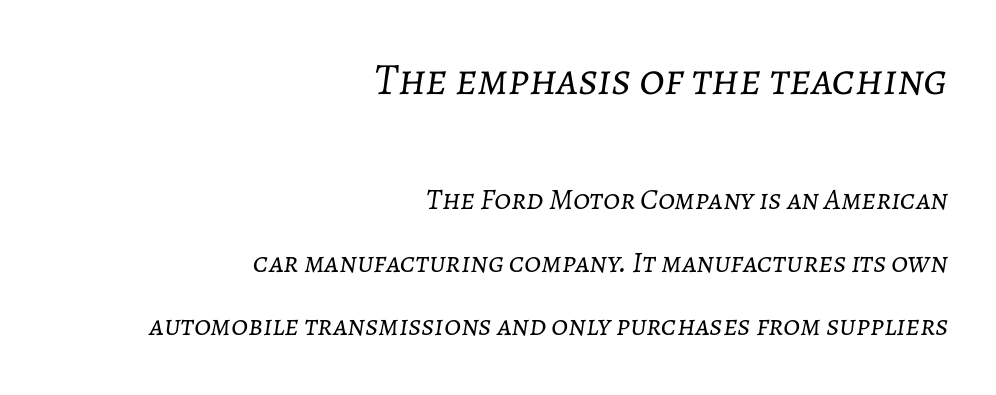
Vertically, the passage feels expansive, rows floating well apart. The space beneath each line is pristine and unruled. Looks like regular typesetting: each glyph gets only the width it needs. The horizontal fit of the characters is conventional and even. The setting favours the right margin, as signatures and pull-quotes sometimes do.
